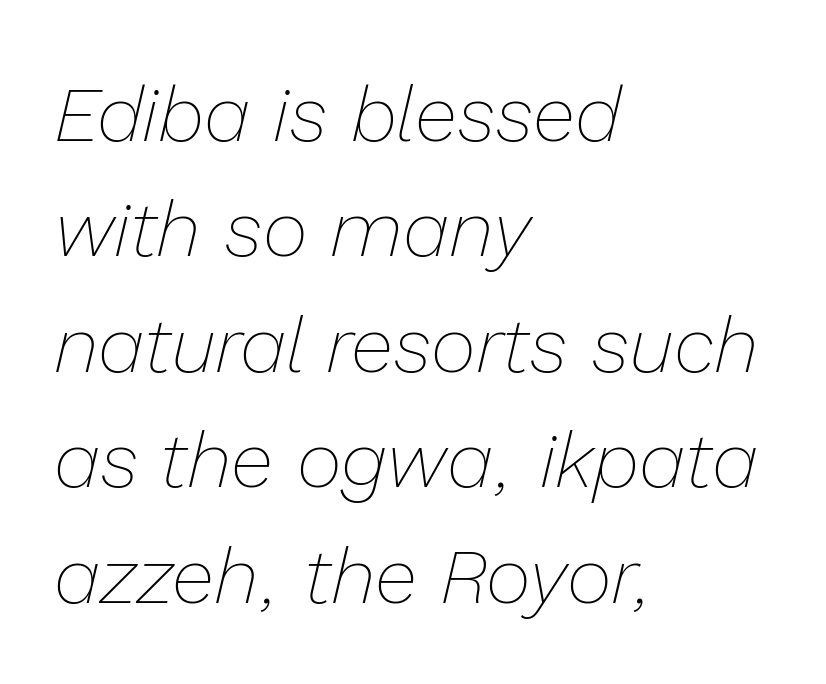
The image shows 78 px thin type, italic (leaning right); set left-aligned, normal line spacing (1.48x), normal letter spacing, not underlined; low stroke contrast and a medium x-height.
